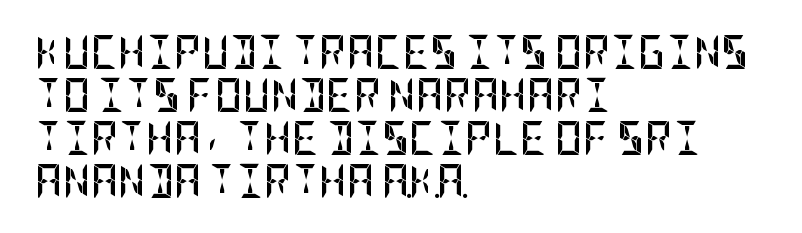
{"serif": "no", "italic": "no", "bold": "yes", "weight": "semibold", "width": "condensed", "stroke_contrast": "low", "x_height": "large", "underline": "no", "align": "left", "line_spacing": "normal", "line_spacing_ratio": 1.26, "letter_spacing": "normal", "letter_spacing_em": 0.0, "glyph_px": 34}
